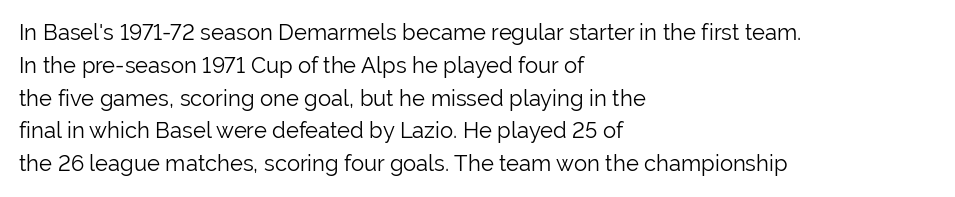
{"italic": "no", "bold": "no", "underline": "no", "align": "left", "line_spacing": "normal", "line_spacing_ratio": 1.49, "letter_spacing": "normal", "letter_spacing_em": 0.0, "glyph_px": 22}
